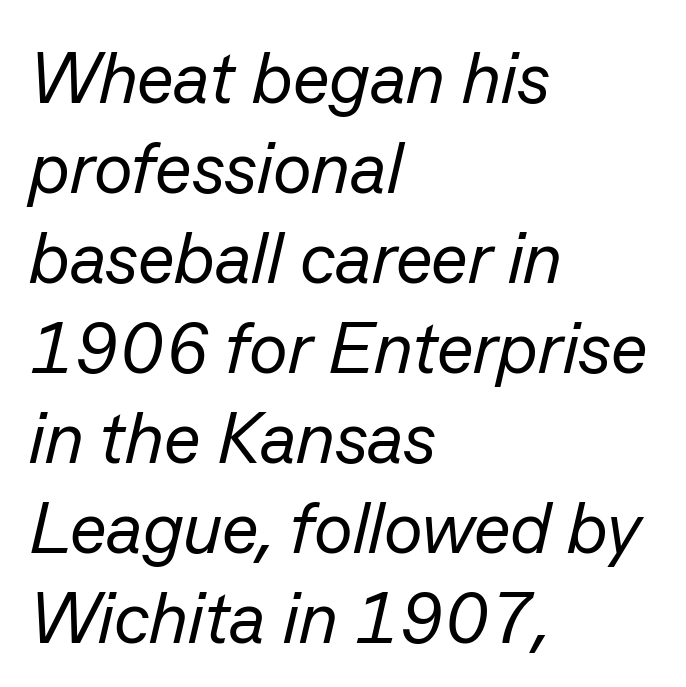
The ragged edge is on the right, which tells us the setting is flush left. These lines keep a tight, regular rhythm from letter to letter. A clean baseline with only descenders dipping below it. Varying glyph widths throughout — classic text-font behaviour.
